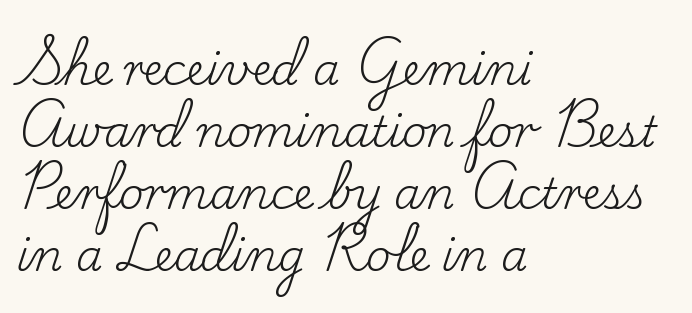
No extra tracking has been applied to these lines. Is the block centered? No — it sits flush against the left margin. Examine the stroke ends and you'll spot serifs. Varying glyph widths throughout — classic text-font behaviour. Summary of vertical rhythm: regular, with standard interline spacing.
